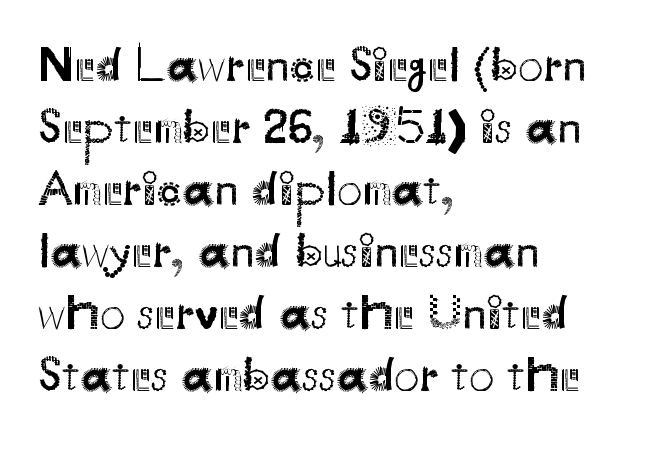
The image shows 50 px regular-weight sans-serif type, upright; set left-aligned, line spacing 1.24x, normal letter spacing, not underlined; medium stroke contrast and a small x-height.
